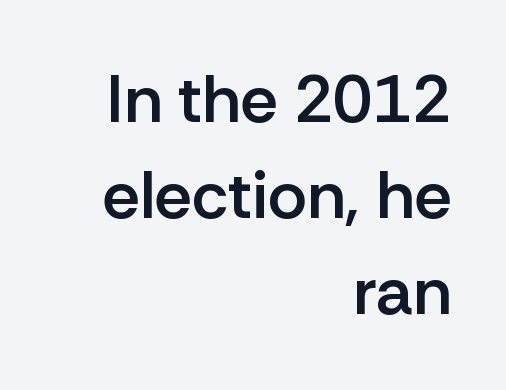
{"serif": "no", "italic": "no", "bold": "semi", "weight": "semibold", "width": "normal", "stroke_contrast": "low", "x_height": "medium", "monospaced": "no", "underline": "no", "align": "right", "line_spacing": "normal", "line_spacing_ratio": 1.43, "letter_spacing": "normal", "letter_spacing_em": 0.0, "glyph_px": 67}
